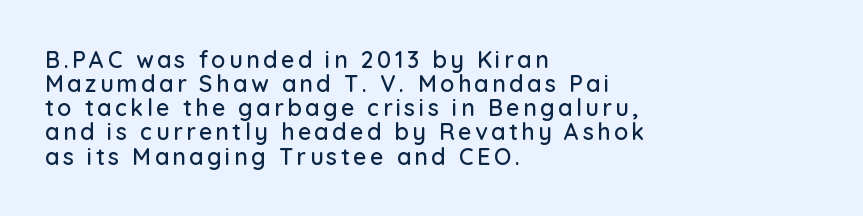
The image shows 23 px text type, upright; set left-aligned, tight line spacing (1.05x), not underlined.
